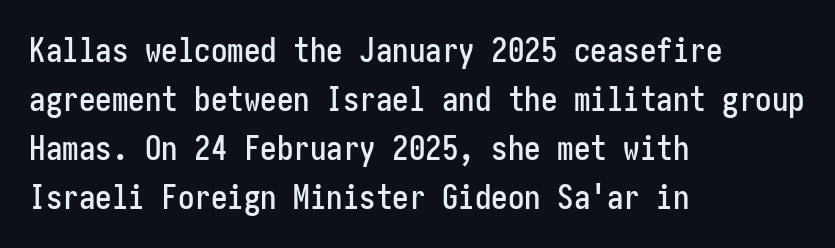
{"serif": "no", "italic": "no", "width": "condensed", "stroke_contrast": "low", "x_height": "medium", "underline": "no", "align": "left", "line_spacing": "normal", "line_spacing_ratio": 1.48, "letter_spacing": "normal", "letter_spacing_em": 0.0, "glyph_px": 33}
